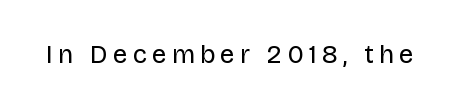
Q: Is the text bold? A: No.
Q: Is the text italic (slanted)? A: No, it is upright.
Q: Is the text underlined? A: No.
Q: Is the spacing between letters normal or unusually wide? A: Unusually wide.
